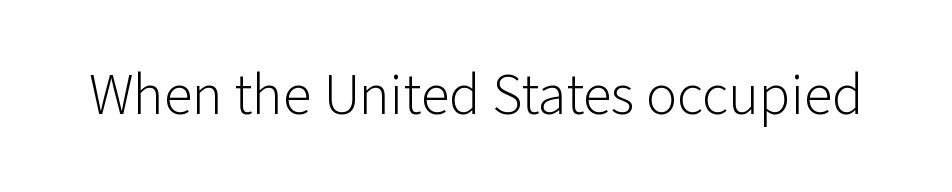
Q: Is the text bold? A: No.
Q: Is the text italic (slanted)? A: No, it is upright.
Q: Is the typeface a serif or a sans-serif typeface? A: Sans-serif.
Q: Is the text underlined? A: No.
Q: Is the spacing between letters normal or unusually wide? A: Normal.
Q: Width (condensed, normal, or wide)? A: Normal.
Q: Stroke contrast? A: Low.
Q: x-height? A: Medium.
Q: Monospaced? A: No.
